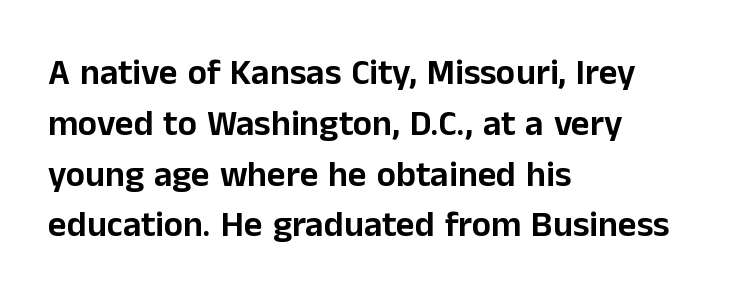
The image shows 36 px sans-serif type, upright; set left-aligned, normal line spacing (1.41x), normal letter spacing, not underlined; low stroke contrast and a medium x-height.
